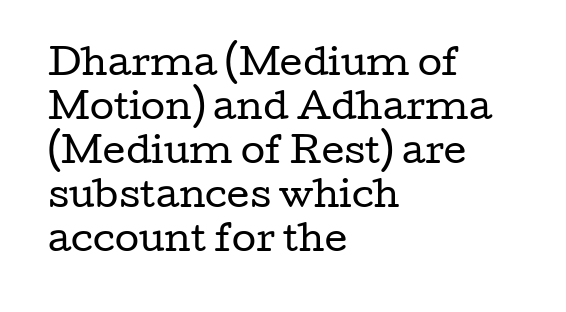
The image shows 35 px regular-weight, wide serif type, upright; set left-aligned, normal line spacing (1.26x), normal letter spacing, not underlined; low stroke contrast and a medium x-height.
